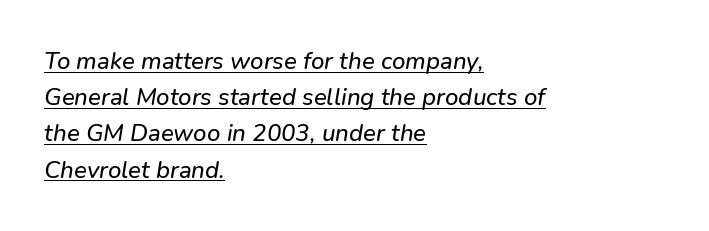
{"underline": "yes", "align": "left", "line_spacing": "normal", "line_spacing_ratio": 1.51, "letter_spacing": "normal", "letter_spacing_em": 0.0, "glyph_px": 24}
